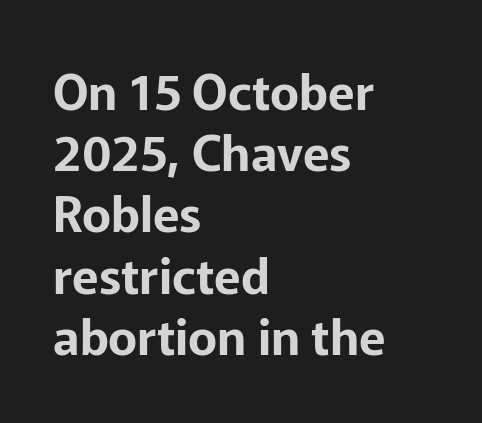
You can tell from the bare stems that sans-serif type was used. The block of text has a typical density, with ordinary space between rows. Honestly, the letter spacing is just normal — you wouldn't notice it. A typesetter would mark this as roman, not italic. The passage shown is typed in a proportional face where columns would drift.
